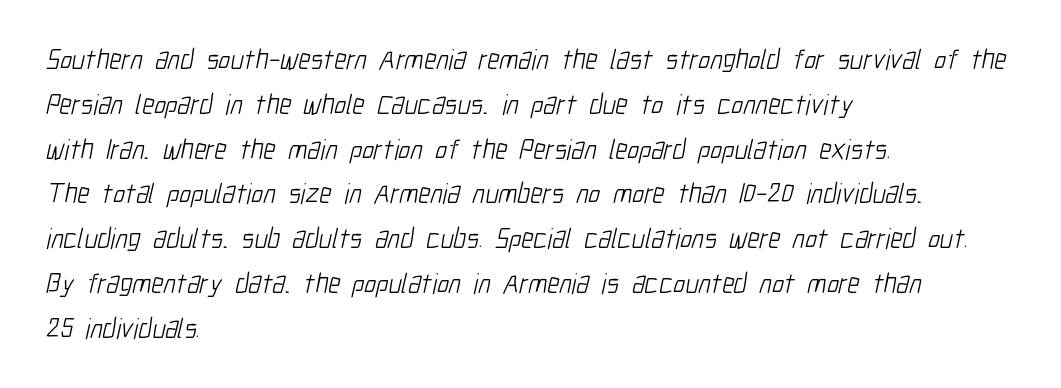
The image shows 28 px light, condensed sans-serif type; set left-aligned, normal line spacing (1.6x), normal letter spacing, not underlined; low stroke contrast and a medium x-height.
